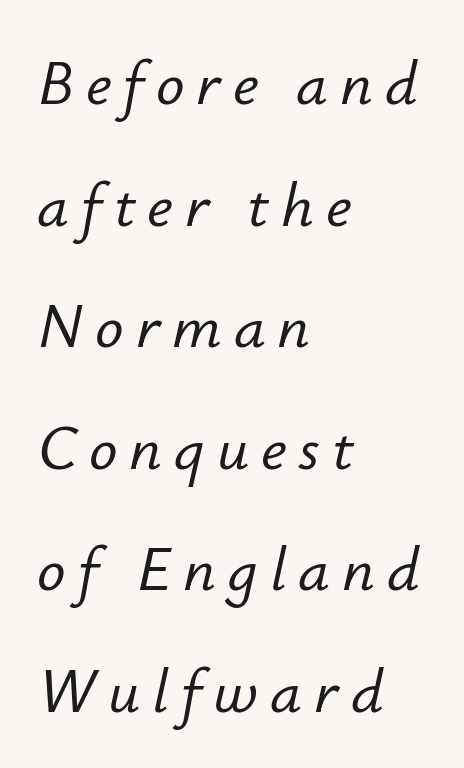
You could not count columns in this text — the font is proportionally spaced. Is the type slanted? Yes — the strokes lean at a clear angle. Horizontal alignment here is leftward, the default for most running prose. Glance below the letters and you will spot only blank space.
